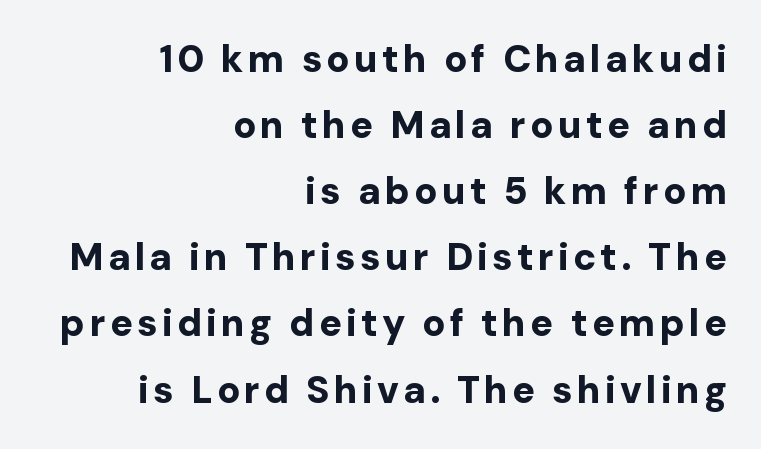
The image shows 38 px bold sans-serif type, upright; set right-aligned, line spacing 1.74x, not underlined; low stroke contrast and a medium x-height.
